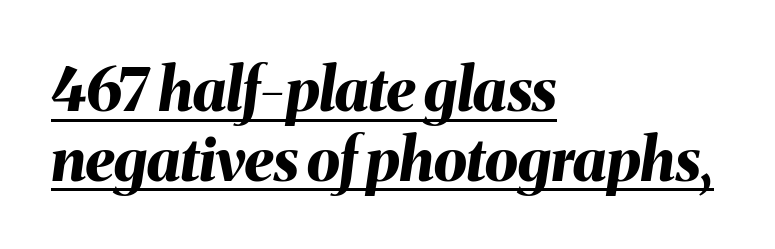
The image shows 60 px bold type, italic (leaning right); set left-aligned, line spacing 1.16x, normal letter spacing, underlined; medium stroke contrast and a medium x-height.
